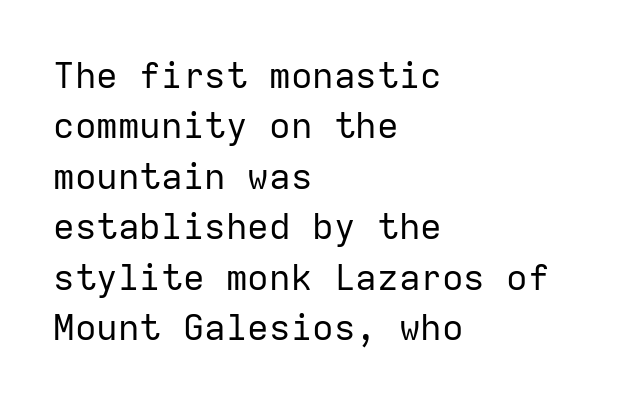
I'd call this a sans setting — the letters go barefoot. The font is comparable to plain body text, perhaps lighter. Line spacing here is normal. Left-aligned paragraph, ragged on the right. Designer's note — italics off, roman on.
